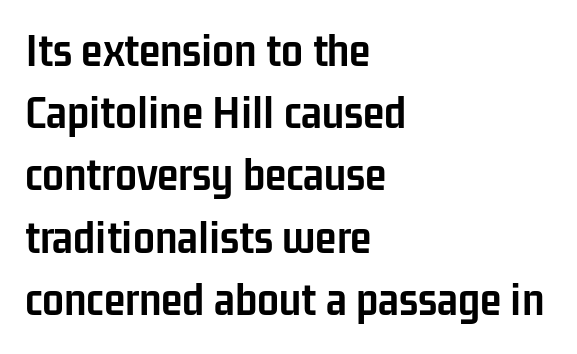
Does the lettering tilt? It doesn't — this is upright. On the weight axis this lands at bold, roughly 700. Underline: absent. Unlike a traditional serif, this face leaves its strokes unadorned. Which margin do the lines hug? The left one — the right edge is uneven. No extra tracking has been applied to these lines.
